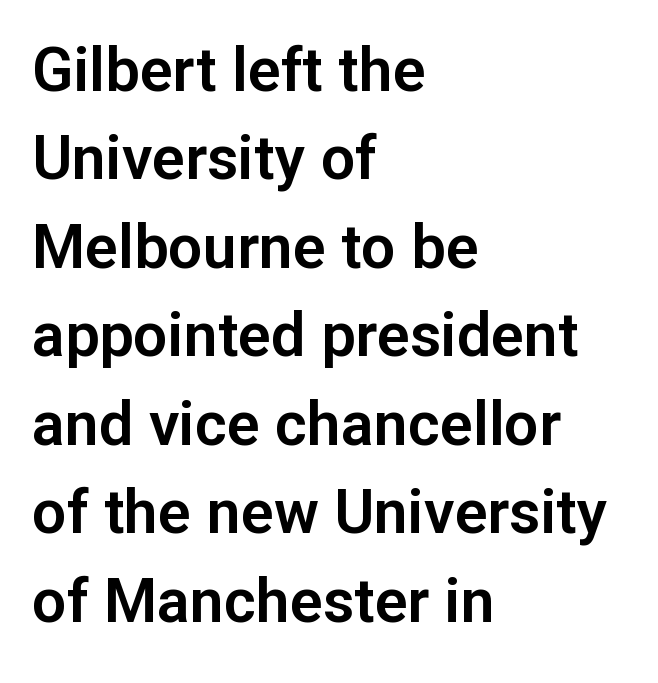
Q: Is the text italic (slanted)? A: No, it is upright.
Q: Is the typeface a serif or a sans-serif typeface? A: Sans-serif.
Q: Is the text underlined? A: No.
Q: How is the paragraph aligned? A: Left-aligned.
Q: Is the spacing between letters normal or unusually wide? A: Normal.
Q: Is the spacing between lines tight, normal or loose? A: Normal.
Q: Width (condensed, normal, or wide)? A: Normal.
Q: Stroke contrast? A: Low.
Q: x-height? A: Medium.
Q: Monospaced? A: No.
